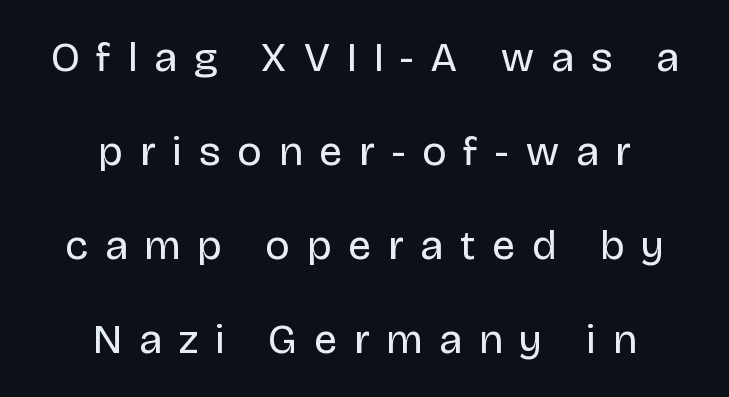
{"serif": "no", "italic": "no", "bold": "no", "weight": "regular", "width": "normal", "stroke_contrast": "low", "x_height": "large", "monospaced": "no", "underline": "no", "align": "center", "line_spacing": "loose", "line_spacing_ratio": 2.24, "letter_spacing": "wide", "letter_spacing_em": 0.41, "glyph_px": 42}
